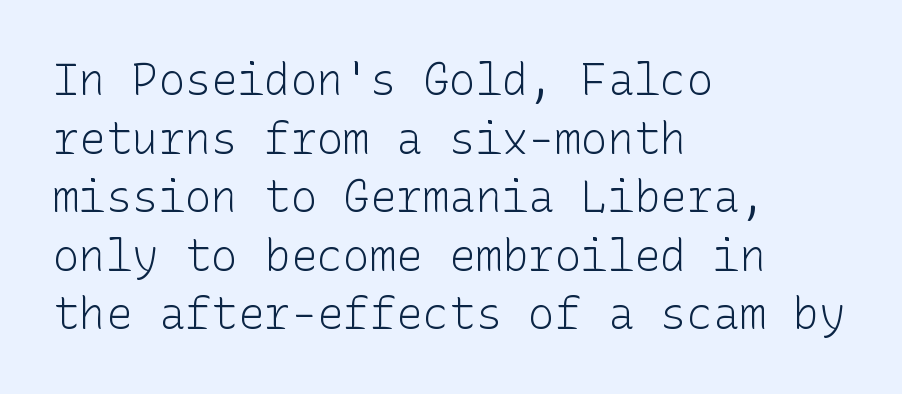
The image shows 44 px light sans-serif type, upright; set left-aligned, normal line spacing (1.33x), normal letter spacing, not underlined; low stroke contrast and a medium x-height.
